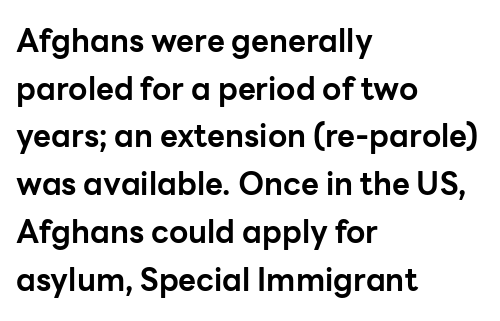
Q: Is the text bold? A: Yes.
Q: Is the text italic (slanted)? A: No, it is upright.
Q: Is the typeface a serif or a sans-serif typeface? A: Sans-serif.
Q: Is the text underlined? A: No.
Q: How is the paragraph aligned? A: Left-aligned.
Q: Is the spacing between letters normal or unusually wide? A: Normal.
Q: Is the spacing between lines tight, normal or loose? A: Normal.
Q: Width (condensed, normal, or wide)? A: Normal.
Q: Stroke contrast? A: Low.
Q: x-height? A: Medium.
Q: Monospaced? A: No.
